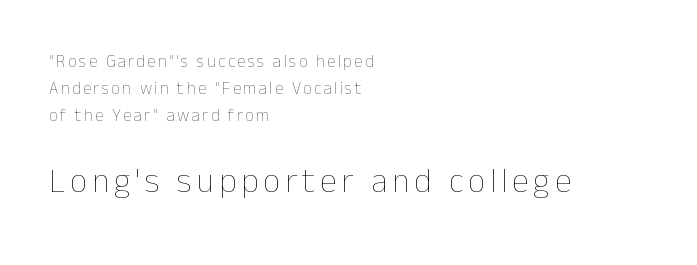
The image shows 34 px thin type, upright; set left-aligned, normal line spacing (1.59x), not underlined; the second (bottom) block is 2.0x larger; low stroke contrast and a medium x-height.
